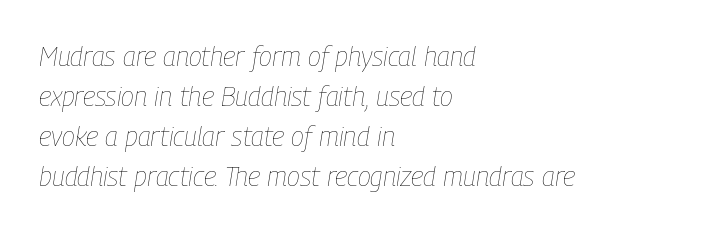
Q: Is the text bold? A: No.
Q: Is the text italic (slanted)? A: Yes, it leans right by about 9 degrees.
Q: Is the text underlined? A: No.
Q: How is the paragraph aligned? A: Left-aligned.
Q: Is the spacing between letters normal or unusually wide? A: Normal.
Q: Is the spacing between lines tight, normal or loose? A: Normal.
